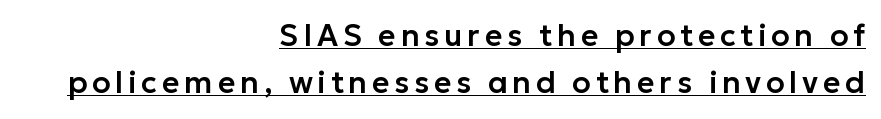
The image shows 30 px sans-serif type, upright; set right-aligned, normal line spacing (1.58x), underlined; low stroke contrast and a medium x-height.
